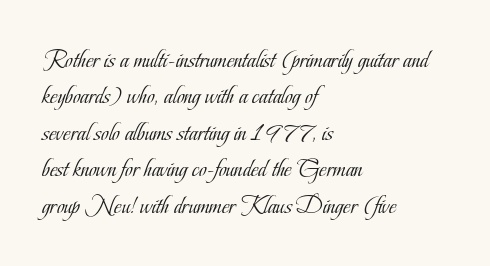
{"bold": "no", "underline": "no", "align": "left", "line_spacing": "normal", "line_spacing_ratio": 1.4, "letter_spacing": "normal", "letter_spacing_em": 0.0, "glyph_px": 26}
